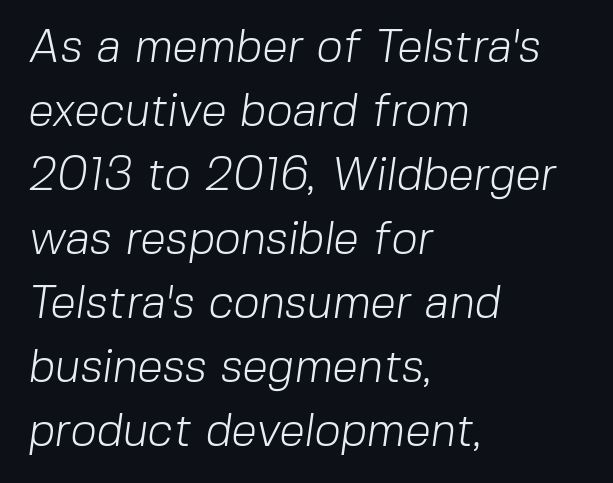
The image shows 46 px light sans-serif type; set left-aligned, normal line spacing (1.39x), normal letter spacing, not underlined; low stroke contrast and a medium x-height.
